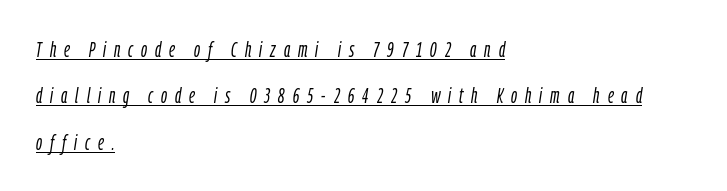
Q: Is the text bold? A: No.
Q: Is the text italic (slanted)? A: Yes, it leans right by about 9 degrees.
Q: Is the text underlined? A: Yes.
Q: How is the paragraph aligned? A: Left-aligned.
Q: Is the spacing between letters normal or unusually wide? A: Unusually wide.
Q: Is the spacing between lines tight, normal or loose? A: Loose.
